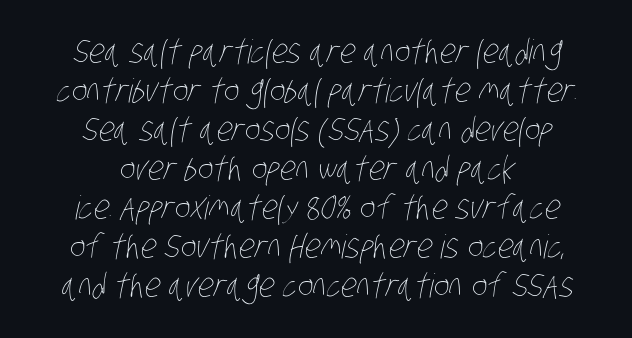
Default kerning and tracking; the words read as compact shapes. A typesetter would call this proportional, since set widths differ per character. In CSS terms this would be text-align: center. Weight: not bold — regular or lighter. Glance below the letters and you will spot only blank space.
